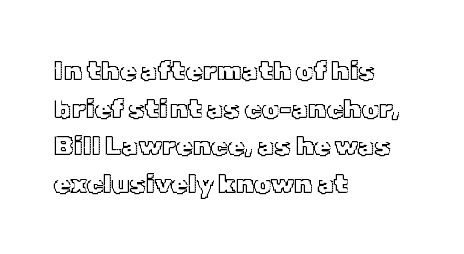
{"italic": "no", "underline": "no", "align": "left", "line_spacing": "normal", "line_spacing_ratio": 1.39, "letter_spacing": "normal", "letter_spacing_em": 0.0, "glyph_px": 27}
